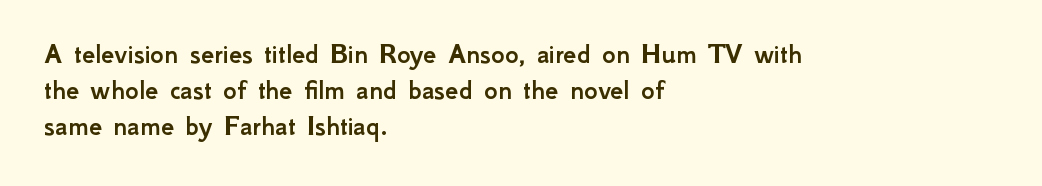
Q: Is the text italic (slanted)? A: No, it is upright.
Q: Is the typeface a serif or a sans-serif typeface? A: Sans-serif.
Q: Is the text underlined? A: No.
Q: How is the paragraph aligned? A: Left-aligned.
Q: Is the spacing between letters normal or unusually wide? A: Normal.
Q: Width (condensed, normal, or wide)? A: Normal.
Q: Stroke contrast? A: Low.
Q: x-height? A: Small.
Q: Monospaced? A: No.
